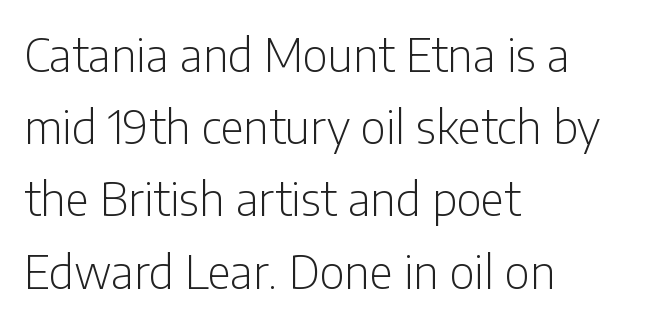
Q: Is the text bold? A: No.
Q: Is the text italic (slanted)? A: No, it is upright.
Q: Is the typeface a serif or a sans-serif typeface? A: Sans-serif.
Q: Is the text underlined? A: No.
Q: How is the paragraph aligned? A: Left-aligned.
Q: Is the spacing between letters normal or unusually wide? A: Normal.
Q: Is the spacing between lines tight, normal or loose? A: Normal.
Q: Width (condensed, normal, or wide)? A: Condensed.
Q: Stroke contrast? A: Low.
Q: x-height? A: Medium.
Q: Monospaced? A: No.
